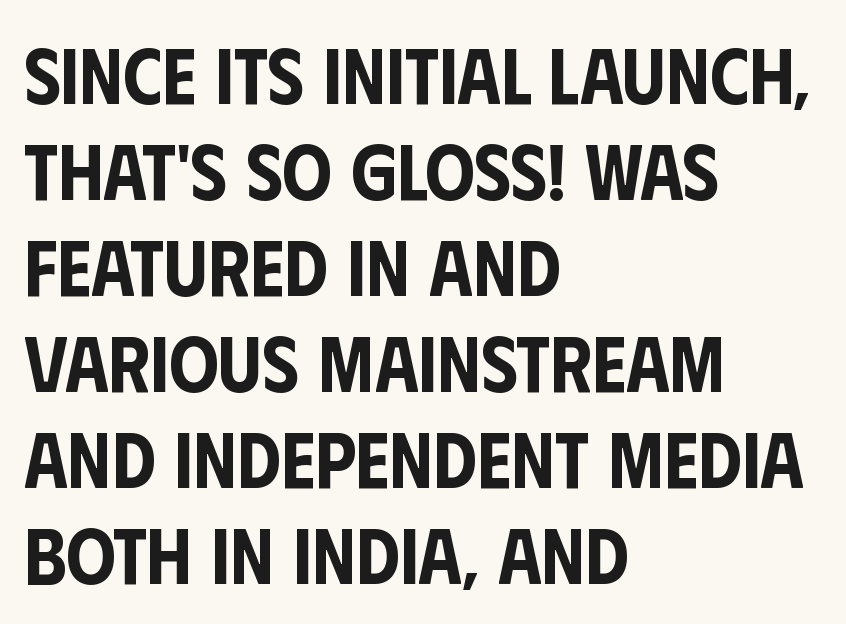
No italicization has been applied; the sample stays upright. The font family rendered here belongs to the sans-serif group. These lines are rendered in a variable-pitch font. Teacher's note: observe the even left margin — that is flush-left alignment. Letters rest on an invisible, unmarked baseline.
